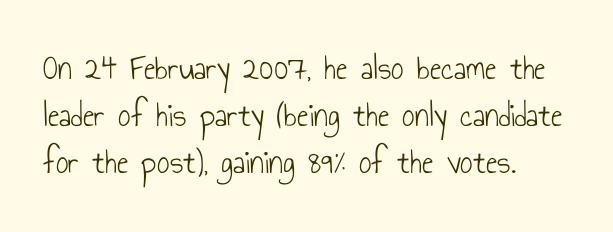
{"serif": "no", "italic": "no", "bold": "no", "weight": "light", "width": "condensed", "stroke_contrast": "low", "x_height": "small", "monospaced": "no", "underline": "no", "align": "left", "line_spacing": "normal", "line_spacing_ratio": 1.35, "letter_spacing": "normal", "letter_spacing_em": 0.0, "glyph_px": 35}
